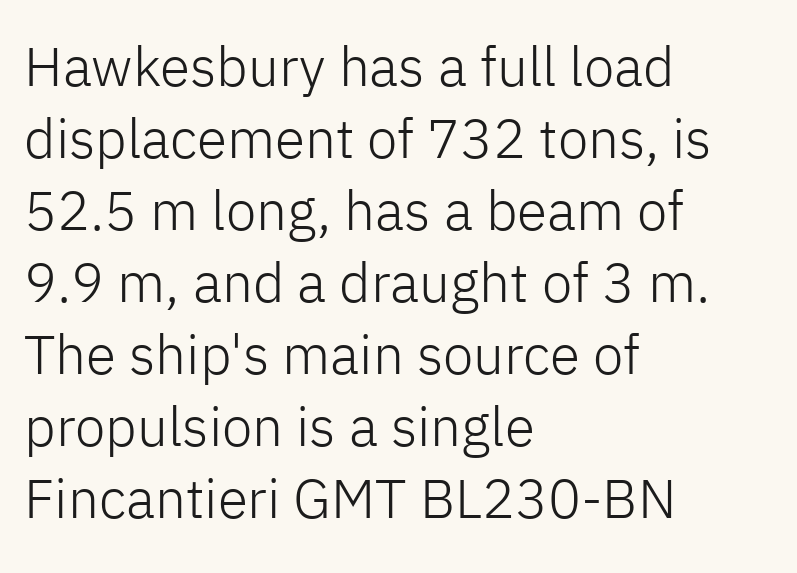
Q: Is the text bold? A: No.
Q: Is the text italic (slanted)? A: No, it is upright.
Q: Is the typeface a serif or a sans-serif typeface? A: Sans-serif.
Q: Is the text underlined? A: No.
Q: How is the paragraph aligned? A: Left-aligned.
Q: Is the spacing between letters normal or unusually wide? A: Normal.
Q: Is the spacing between lines tight, normal or loose? A: Normal.
Q: Width (condensed, normal, or wide)? A: Normal.
Q: Stroke contrast? A: Low.
Q: x-height? A: Medium.
Q: Monospaced? A: No.
